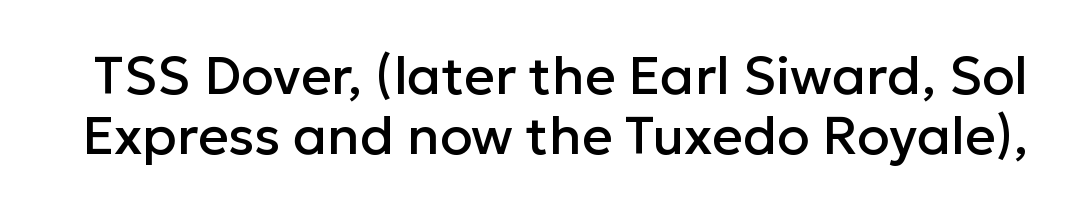
The image shows 53 px sans-serif type, upright; set tight line spacing (1.13x), normal letter spacing, not underlined; low stroke contrast and a medium x-height.
